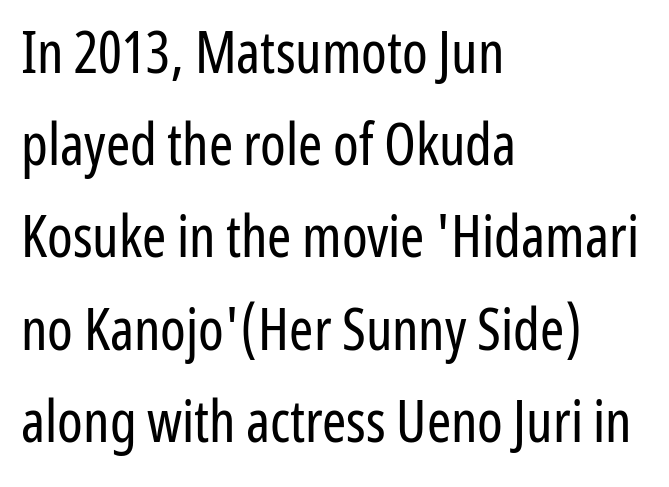
The image shows 58 px regular-weight, condensed sans-serif type, upright; set left-aligned, normal line spacing (1.59x), normal letter spacing, not underlined; low stroke contrast and a medium x-height.
